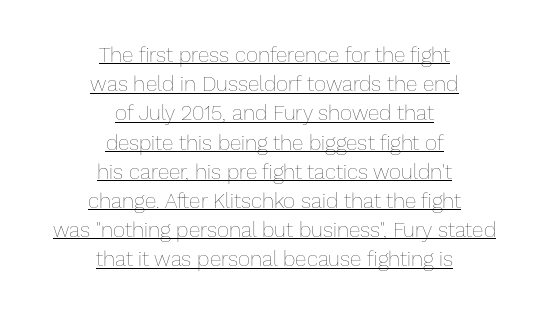
Every stem runs plumb, perpendicular to the baseline. The glyphs are accompanied by a horizontal stroke just below them. The designer left line spacing at the default. Horizontal alignment here is central, giving a formal, balanced look. Default kerning and tracking; the words read as compact shapes.
